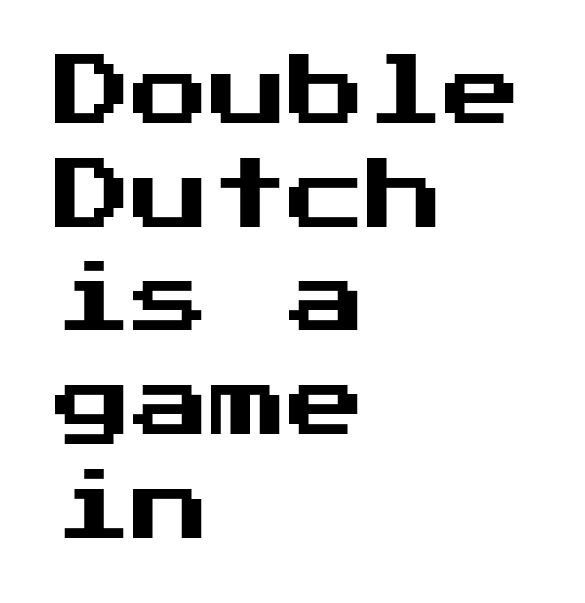
Q: Is the text italic (slanted)? A: No, it is upright.
Q: Is the typeface a serif or a sans-serif typeface? A: Sans-serif.
Q: Is the text underlined? A: No.
Q: How is the paragraph aligned? A: Left-aligned.
Q: Is the spacing between letters normal or unusually wide? A: Normal.
Q: Is the spacing between lines tight, normal or loose? A: Normal.
Q: Width (condensed, normal, or wide)? A: Normal.
Q: Stroke contrast? A: Medium.
Q: x-height? A: Medium.
